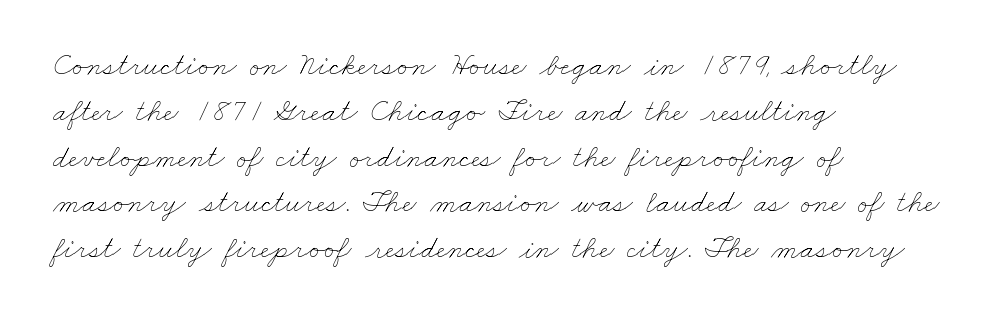
Q: Is the text bold? A: No.
Q: Is the text underlined? A: No.
Q: How is the paragraph aligned? A: Left-aligned.
Q: Is the spacing between letters normal or unusually wide? A: Normal.
Q: Is the spacing between lines tight, normal or loose? A: Normal.
Q: Width (condensed, normal, or wide)? A: Wide.
Q: Stroke contrast? A: Low.
Q: x-height? A: Small.
Q: Monospaced? A: No.
